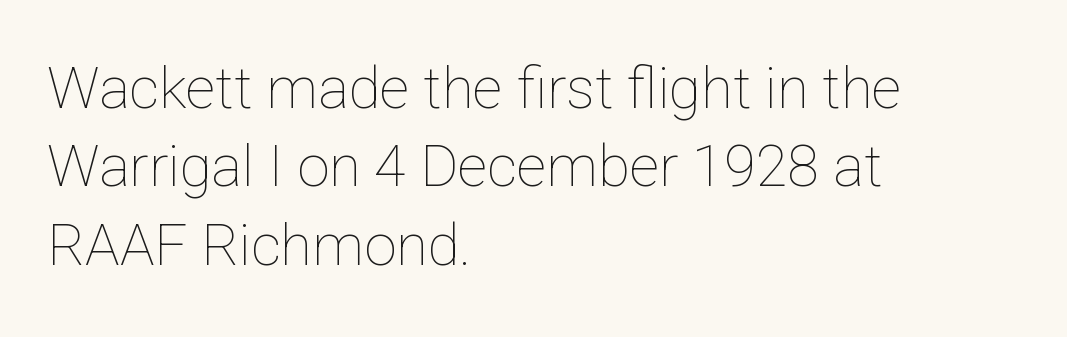
{"italic": "no", "bold": "no", "weight": "thin", "width": "normal", "stroke_contrast": "low", "x_height": "medium", "monospaced": "no", "underline": "no", "align": "left", "line_spacing": "normal", "line_spacing_ratio": 1.35, "letter_spacing": "normal", "letter_spacing_em": 0.0, "glyph_px": 58}
